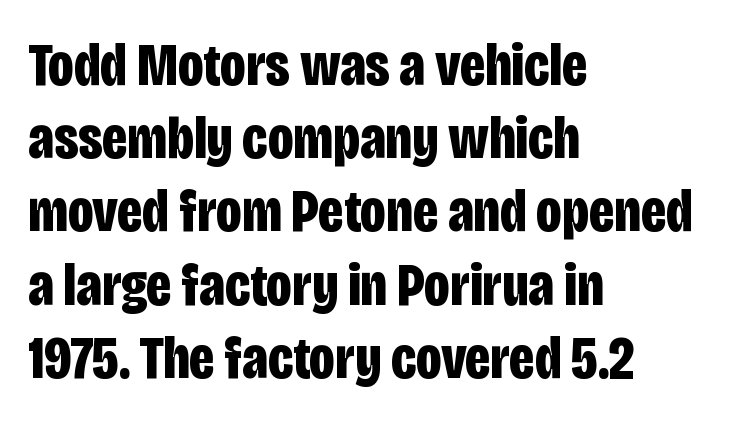
Q: Is the text bold? A: Yes.
Q: Is the text italic (slanted)? A: No, it is upright.
Q: Is the typeface a serif or a sans-serif typeface? A: Sans-serif.
Q: Is the text underlined? A: No.
Q: How is the paragraph aligned? A: Left-aligned.
Q: Is the spacing between letters normal or unusually wide? A: Normal.
Q: Width (condensed, normal, or wide)? A: Condensed.
Q: Stroke contrast? A: Low.
Q: x-height? A: Large.
Q: Monospaced? A: No.
